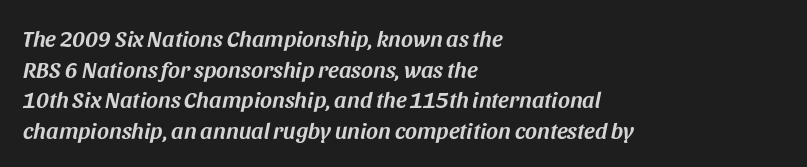
The image shows 23 px text type, italic (leaning right); set left-aligned, normal line spacing (1.33x), normal letter spacing, not underlined.
